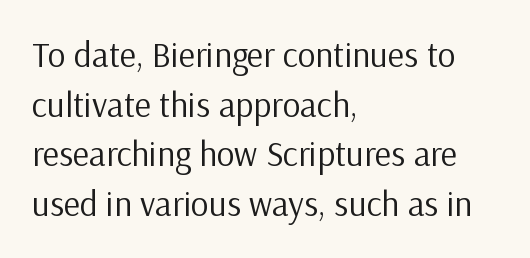
Q: Is the text bold? A: No.
Q: Is the text italic (slanted)? A: No, it is upright.
Q: Is the typeface a serif or a sans-serif typeface? A: Sans-serif.
Q: Is the text underlined? A: No.
Q: How is the paragraph aligned? A: Left-aligned.
Q: Is the spacing between letters normal or unusually wide? A: Normal.
Q: Is the spacing between lines tight, normal or loose? A: Normal.
Q: Width (condensed, normal, or wide)? A: Normal.
Q: Stroke contrast? A: Low.
Q: x-height? A: Medium.
Q: Monospaced? A: No.
